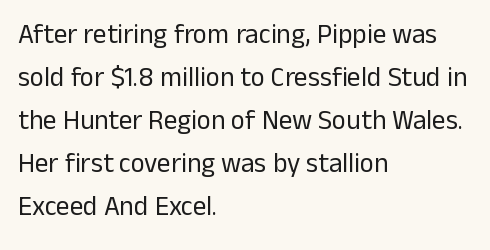
{"italic": "no", "bold": "no", "underline": "no", "align": "left", "line_spacing": "normal", "line_spacing_ratio": 1.59, "letter_spacing": "normal", "letter_spacing_em": 0.0, "glyph_px": 27}
